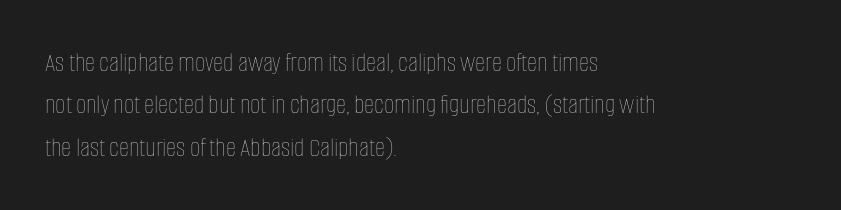
The image shows 28 px thin, condensed type, upright; set left-aligned, normal line spacing (1.51x), normal letter spacing, not underlined; low stroke contrast and a large x-height.
